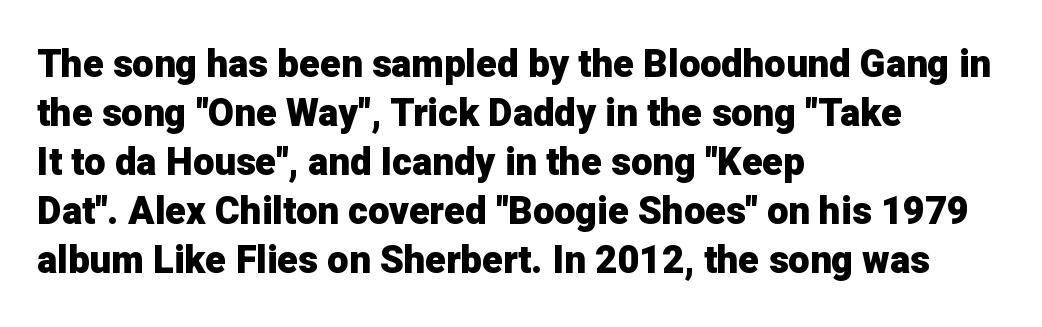
The space between consecutive lines is moderate. Every character sits straight up, as roman type does. Which margin do the lines hug? The left one — the right edge is uneven. Short note: letters normally spaced. Bare-footed words on every line.
